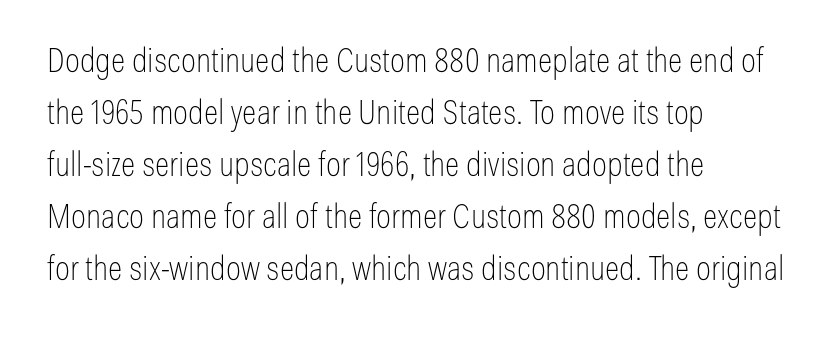
A typesetter would mark this as roman, not italic. The passage shown is typeset with a sans-serif family. Here the glyphs are tracked normally, forming tight word shapes. The passage shown is not bold in any degree.
